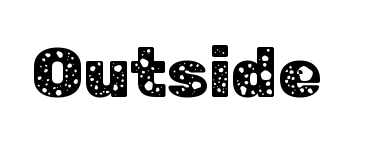
{"serif": "no", "italic": "no", "width": "normal", "stroke_contrast": "low", "x_height": "medium", "monospaced": "no", "underline": "no", "letter_spacing": "normal", "letter_spacing_em": 0.0, "glyph_px": 70}
